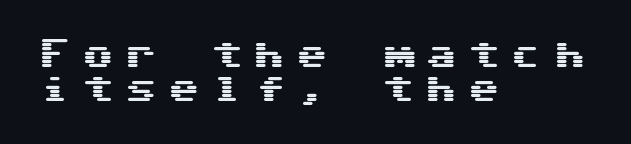
One glance says dense: line gaps are narrower than usual. Tracking here is generous; glyphs stand well apart from one another. Nobody drew a line under any word here. Look at the bottom of the vertical strokes: they stop flat, with no serifs. Posture: straight, roman, zero tilt. Spacing verdict: monospaced, one width for all characters.
